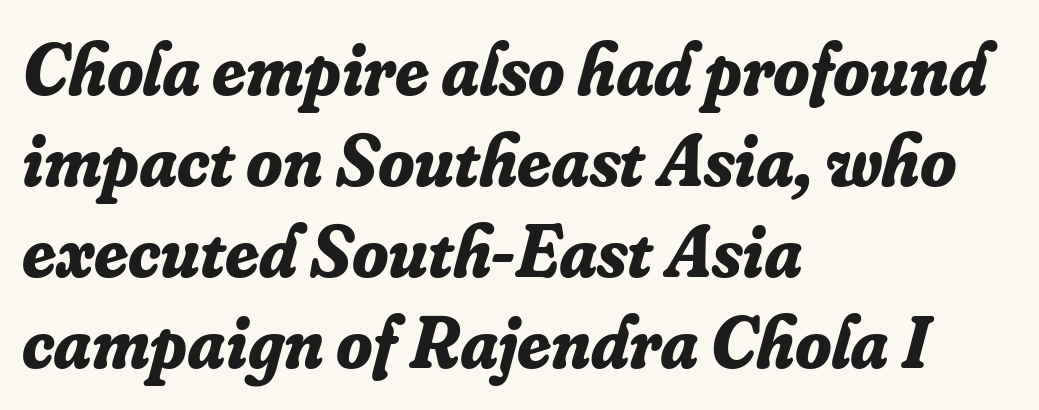
{"serif": "yes", "italic": "yes", "lean": "right", "slant_degrees": 16, "bold": "yes", "weight": "bold", "width": "normal", "stroke_contrast": "low", "x_height": "small", "monospaced": "no", "underline": "no", "align": "left", "line_spacing_ratio": 1.23, "letter_spacing": "normal", "letter_spacing_em": 0.0, "glyph_px": 74}
